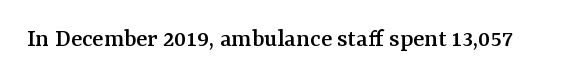
{"italic": "no", "underline": "no", "letter_spacing": "normal", "letter_spacing_em": 0.0, "glyph_px": 26}
